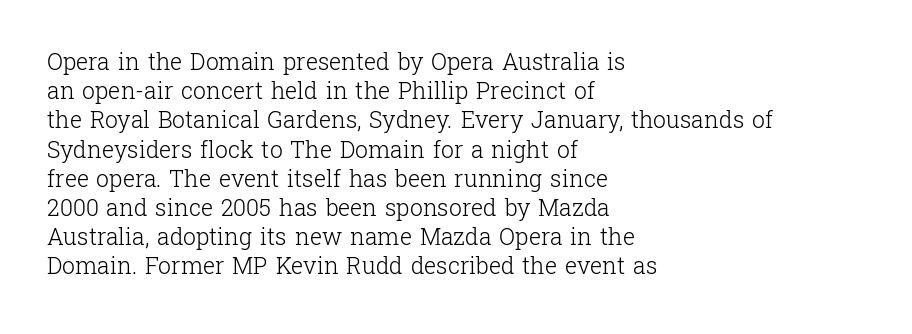
Q: Is the text bold? A: No.
Q: Is the text italic (slanted)? A: No, it is upright.
Q: Is the text underlined? A: No.
Q: How is the paragraph aligned? A: Left-aligned.
Q: Is the spacing between letters normal or unusually wide? A: Normal.
Q: Is the spacing between lines tight, normal or loose? A: Normal.
